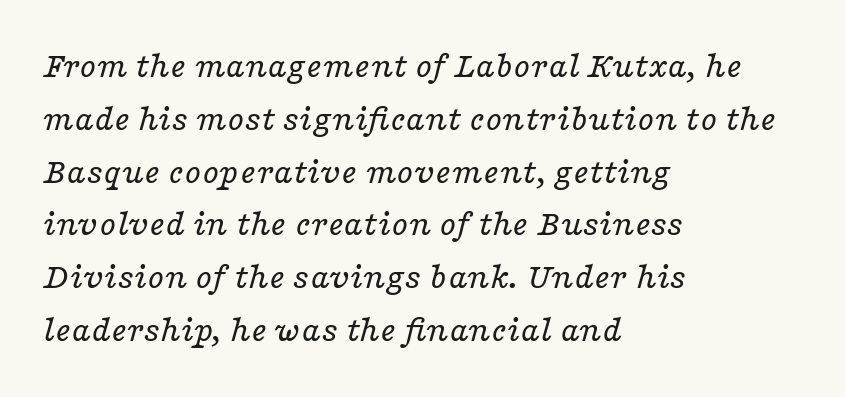
Q: Is the text bold? A: No.
Q: Is the text italic (slanted)? A: Yes, it leans right by about 16 degrees.
Q: Is the typeface a serif or a sans-serif typeface? A: Serif.
Q: Is the text underlined? A: No.
Q: How is the paragraph aligned? A: Left-aligned.
Q: Is the spacing between letters normal or unusually wide? A: Normal.
Q: Is the spacing between lines tight, normal or loose? A: Normal.
Q: Width (condensed, normal, or wide)? A: Wide.
Q: Stroke contrast? A: Low.
Q: x-height? A: Medium.
Q: Monospaced? A: No.
